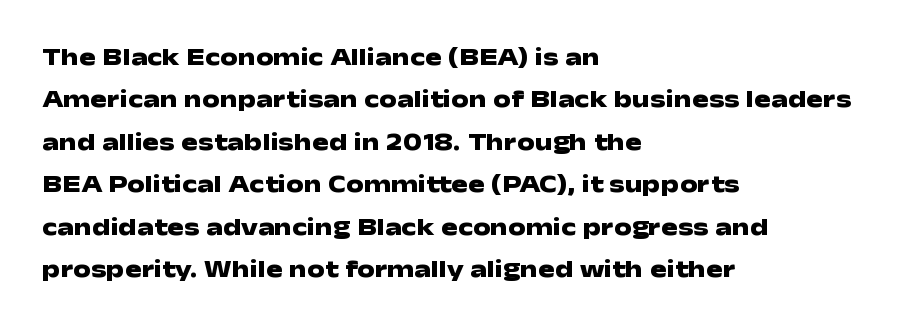
Tracking value appears to be zero — textbook default spacing. Clear beneath every line of the passage. Upright lettering throughout. Stroke thickness is high; the sample reads as a true bold. Notice how descenders clear the ascenders below comfortably — that's standard leading.
